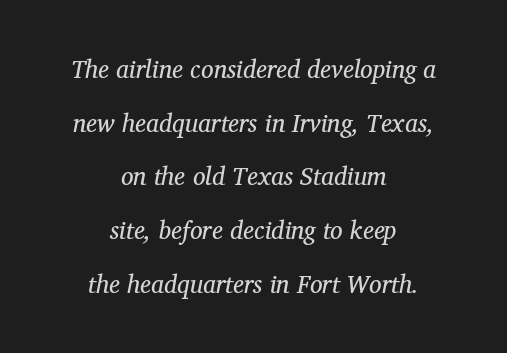
{"italic": "yes", "lean": "right", "slant_degrees": 12, "bold": "no", "underline": "no", "align": "center", "line_spacing": "loose", "line_spacing_ratio": 2.15, "letter_spacing": "normal", "letter_spacing_em": 0.0, "glyph_px": 25}
